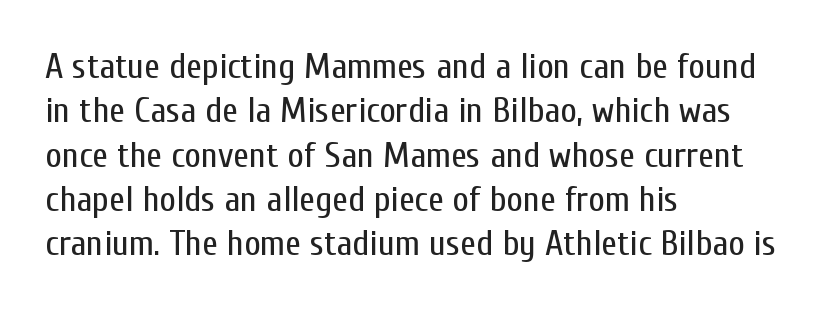
Q: Is the text bold? A: No.
Q: Is the text italic (slanted)? A: No, it is upright.
Q: Is the typeface a serif or a sans-serif typeface? A: Sans-serif.
Q: Is the text underlined? A: No.
Q: How is the paragraph aligned? A: Left-aligned.
Q: Is the spacing between letters normal or unusually wide? A: Normal.
Q: Width (condensed, normal, or wide)? A: Condensed.
Q: Stroke contrast? A: Low.
Q: x-height? A: Medium.
Q: Monospaced? A: No.
